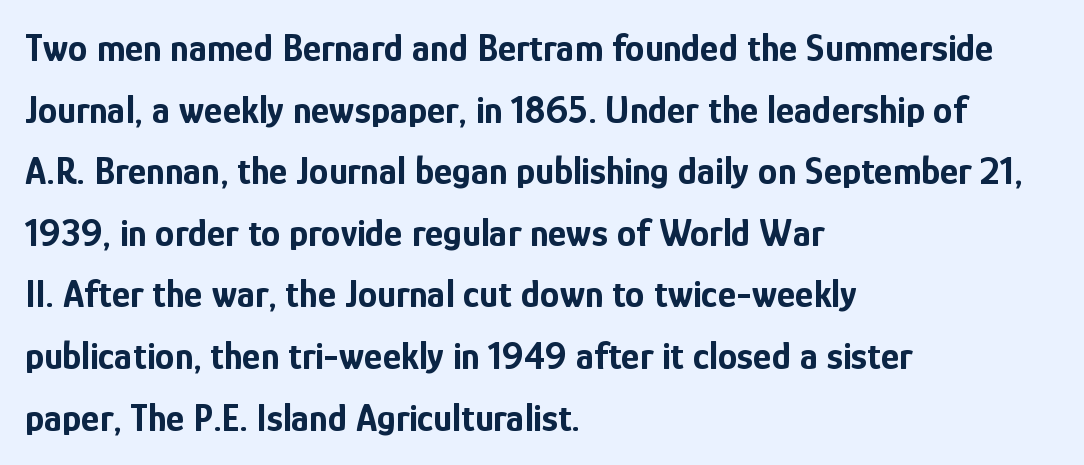
Plenty of ink on the page — the face is bold. The letters carry no serifs — their stems end cleanly without finishing strokes. All the whitespace from short lines collects on the right. Spacing between characters is what you'd get straight out of the box. Character widths vary here, with narrow letters taking less room than wide ones. The vertical gap from one line to the next is medium.
